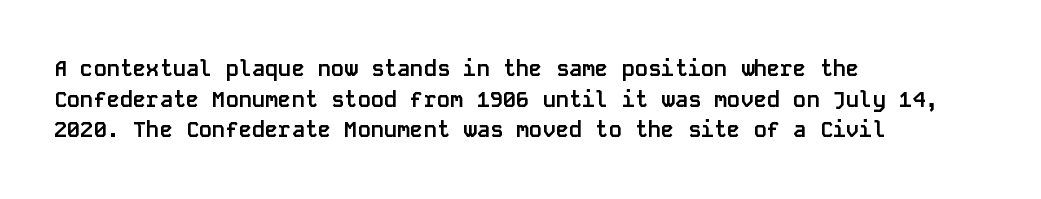
If you drew a line through each stem, it would be perfectly vertical. A normal amount of white space separates one row of letters from the next. Unmarked baselines from the first word to the last. Pretty heavy lettering here — definitely bold. The paragraph has a hard left edge and a soft right edge. These lines keep a tight, regular rhythm from letter to letter.
